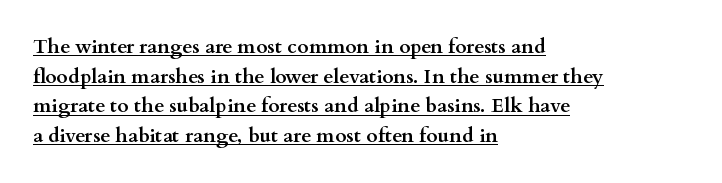
Leftover space on each line is placed entirely after the last word. The space between consecutive lines is moderate. Ordinary non-slanted type is in use. This sample uses plain, unmodified letter spacing. Students, observe the line beneath the letters — that is underlining. The font is running at its bold setting.
